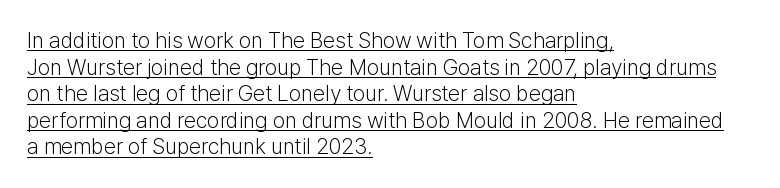
The image shows 22 px text type, upright; set left-aligned, line spacing 1.21x, normal letter spacing, underlined.
